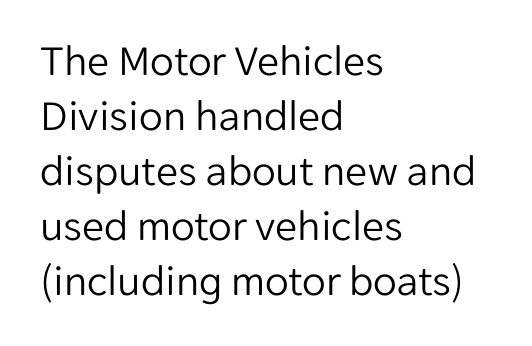
This sample keeps an unexceptional amount of space between lines. Typeset ragged right — the left edge is the straight one. The letters stand straight up with perfectly vertical stems. This sample has the flowing, uneven cadence of proportional lettering. Glyph-to-glyph distance matches everyday printed text. Nothing heavy about these letters — not bold at all.
